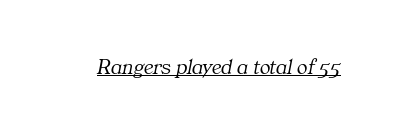
{"italic": "yes", "lean": "right", "slant_degrees": 11, "bold": "no", "underline": "yes", "letter_spacing": "normal", "letter_spacing_em": 0.0, "glyph_px": 22}
